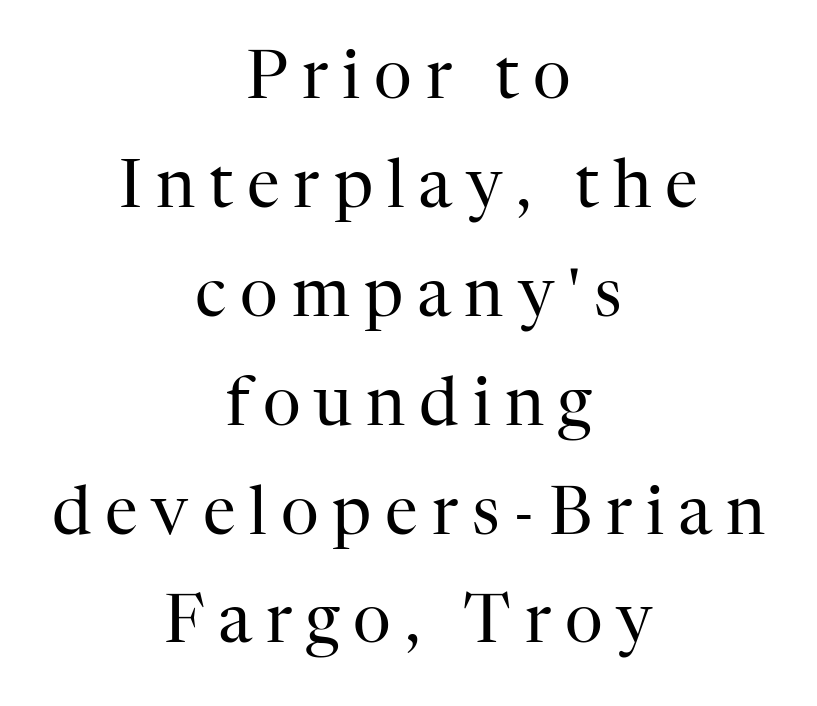
The image shows 66 px regular-weight serif type, upright; set centered, normal line spacing (1.65x), unusually wide letter spacing (+0.21 em), not underlined; high stroke contrast and a medium x-height.
